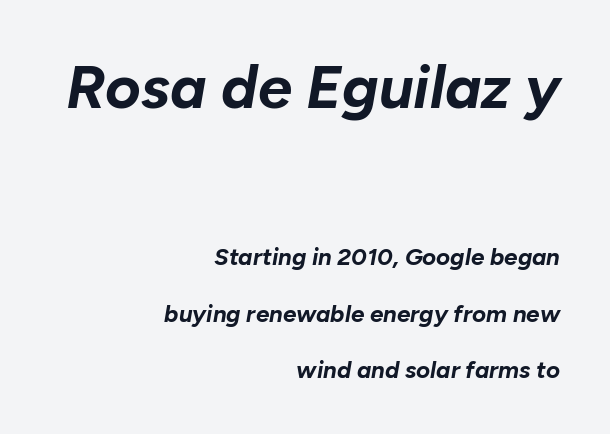
Notice how thick the strokes are: this is what a full bold looks like. An italicized treatment has been applied to the whole sample. Loosely led — the rows are spread out. The face used here appears at its bigger size in the upper chunk. This sample uses plain, unmodified letter spacing. Proportional: the letters do not fall into vertical columns.
